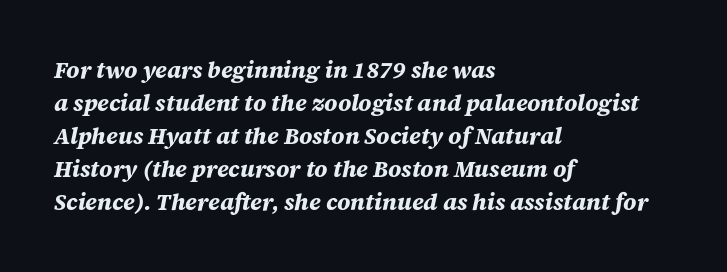
In terms of posture, this sample is oblique. What stands out about the letter spacing? Nothing — it is the standard amount. A classic flush-left, rag-right setting is used for this passage. What weight is shown? A full bold with thick strokes.
